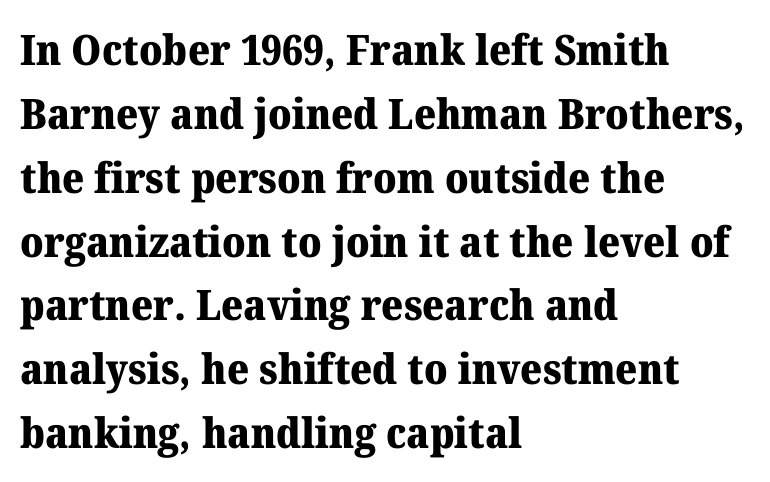
One-word summary of the alignment: left. The passage shown is emphatically bold. Do the letters lean? They stand straight. Honestly, the letter spacing is just normal — you wouldn't notice it. Check under the words: just untouched page.
